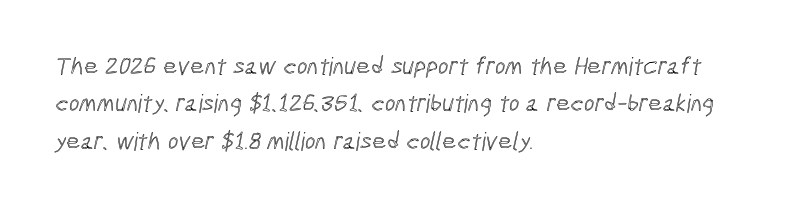
{"underline": "no", "align": "left", "line_spacing": "normal", "line_spacing_ratio": 1.5, "letter_spacing": "normal", "letter_spacing_em": 0.0, "glyph_px": 25}
